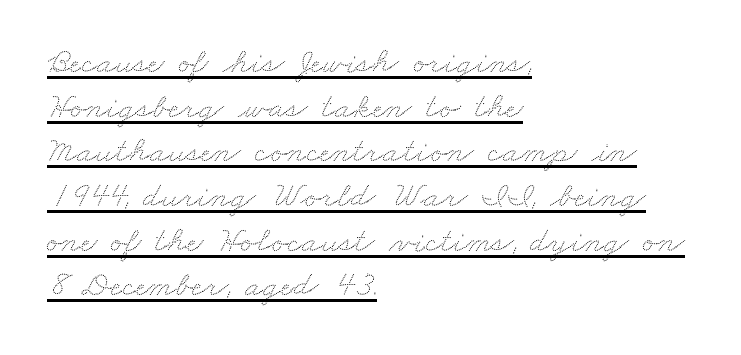
{"width": "wide", "stroke_contrast": "low", "x_height": "small", "monospaced": "no", "underline": "yes", "align": "left", "line_spacing_ratio": 1.24, "letter_spacing": "normal", "letter_spacing_em": 0.0, "glyph_px": 36}
